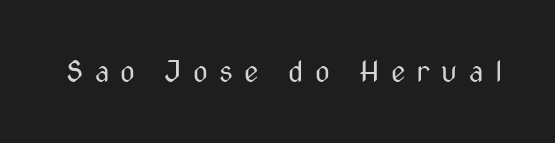
{"serif": "no", "italic": "no", "bold": "no", "weight": "regular", "width": "condensed", "stroke_contrast": "medium", "x_height": "medium", "monospaced": "no", "underline": "no", "letter_spacing": "wide", "letter_spacing_em": 0.39, "glyph_px": 29}
